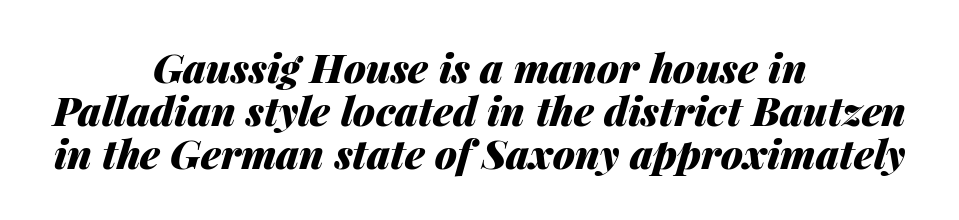
The image shows 40 px heavy type, italic (leaning right); set centered, tight line spacing (1.08x), normal letter spacing, not underlined; medium stroke contrast and a medium x-height.
